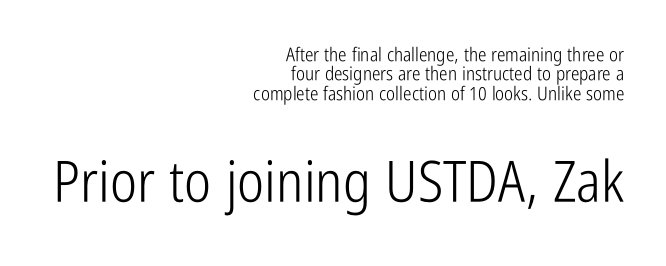
The image shows 57 px light, condensed sans-serif type, upright; set right-aligned, tight line spacing (1.02x), normal letter spacing, not underlined; the second (bottom) block is 3.0x larger; low stroke contrast and a medium x-height.
